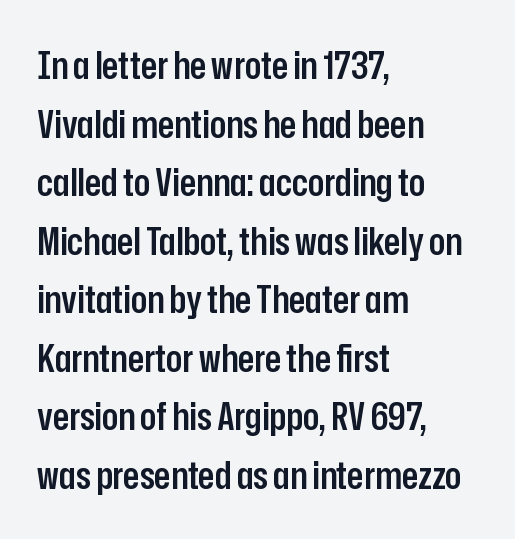
Q: Is the text bold? A: Semi-bold.
Q: Is the text italic (slanted)? A: No, it is upright.
Q: Is the typeface a serif or a sans-serif typeface? A: Sans-serif.
Q: Is the text underlined? A: No.
Q: How is the paragraph aligned? A: Left-aligned.
Q: Is the spacing between letters normal or unusually wide? A: Normal.
Q: Is the spacing between lines tight, normal or loose? A: Normal.
Q: Width (condensed, normal, or wide)? A: Condensed.
Q: Stroke contrast? A: Low.
Q: x-height? A: Medium.
Q: Monospaced? A: No.
